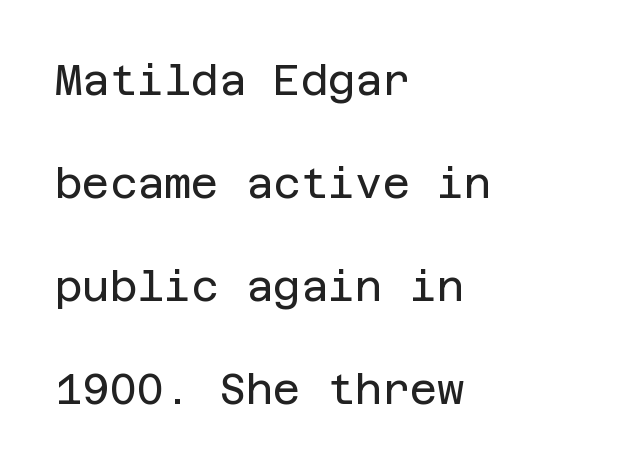
{"serif": "no", "italic": "no", "bold": "no", "weight": "regular", "width": "normal", "stroke_contrast": "low", "x_height": "large", "underline": "no", "align": "left", "line_spacing": "loose", "line_spacing_ratio": 2.45, "letter_spacing": "normal", "letter_spacing_em": 0.0, "glyph_px": 42}
